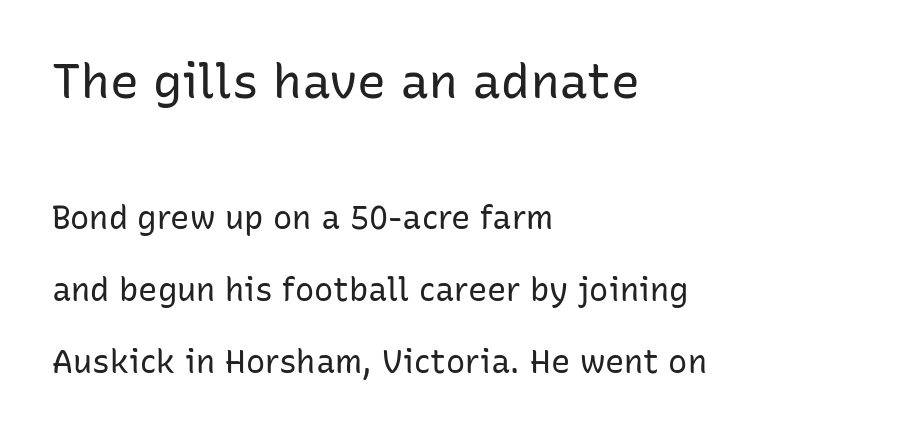
Does the leading feel generous? Absolutely, it's lavish. The block sitting higher on the canvas is the one with enlarged characters. This rendering employs a face without finishing strokes, i.e., a sans-serif. The area under the type is left untouched. The face used here is proportionally spaced, like ordinary book or web type. Every character sits straight up, as roman type does.
